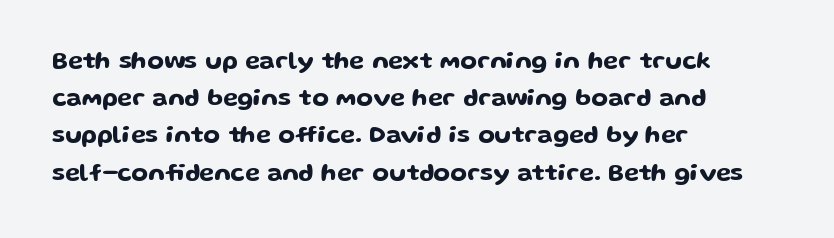
Interline gaps are of average width in this sample. The letters stand upright; this is a roman face. The face used here is rendered with its standard letterfit. Leftover space on each line is placed entirely after the last word. Beneath every word, the page is bare.
